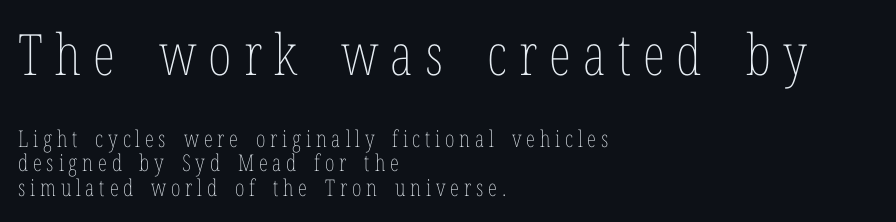
{"italic": "no", "bold": "no", "weight": "thin", "width": "condensed", "stroke_contrast": "low", "x_height": "medium", "monospaced": "no", "underline": "no", "align": "left", "line_spacing": "tight", "line_spacing_ratio": 1.06, "letter_spacing": "wide", "letter_spacing_em": 0.21, "larger_block": "first", "size_ratio": 2.48, "glyph_px": 57}
